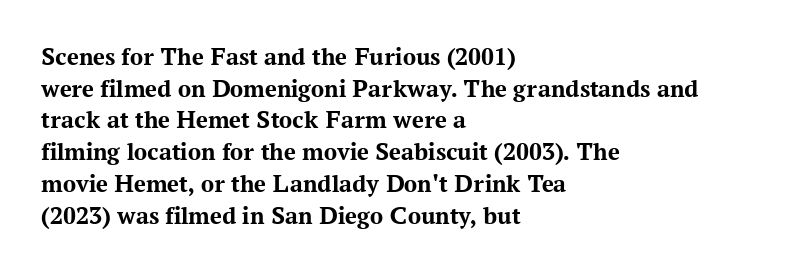
The image shows 26 px bold type, upright; set left-aligned, line spacing 1.22x, normal letter spacing, not underlined.
